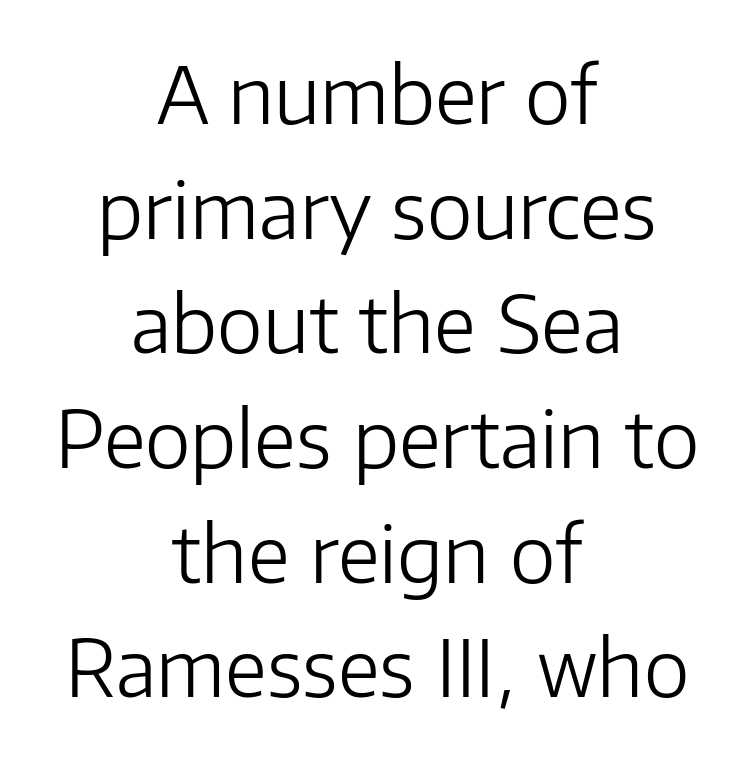
A student would call this center alignment; a typographer would say set centered. Proportional: the letters do not fall into vertical columns. The axis of the letterforms is exactly vertical. Check the space under the baseline: it is left empty. Does the leading feel generous? No, just average. The passage shown has conventional tracking throughout.
